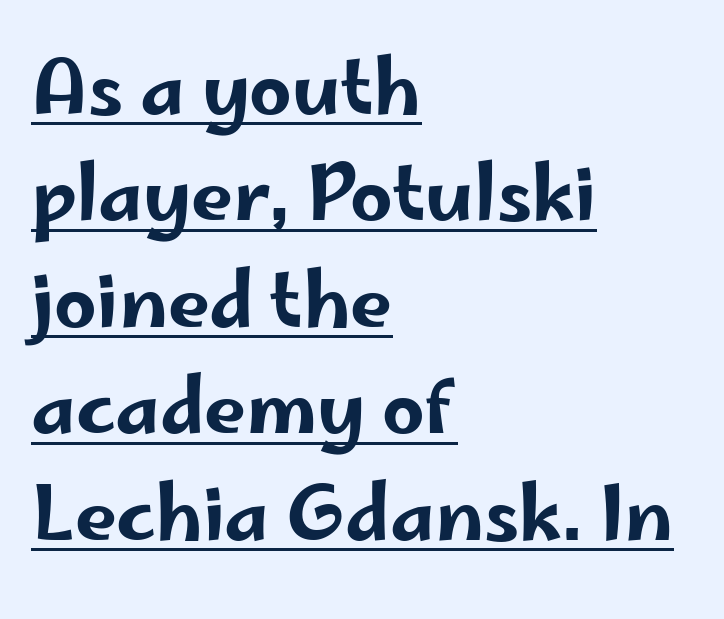
Q: Is the text italic (slanted)? A: No, it is upright.
Q: Is the typeface a serif or a sans-serif typeface? A: Sans-serif.
Q: Is the text underlined? A: Yes.
Q: How is the paragraph aligned? A: Left-aligned.
Q: Is the spacing between letters normal or unusually wide? A: Normal.
Q: Is the spacing between lines tight, normal or loose? A: Normal.
Q: Width (condensed, normal, or wide)? A: Wide.
Q: Stroke contrast? A: Low.
Q: x-height? A: Small.
Q: Monospaced? A: No.
